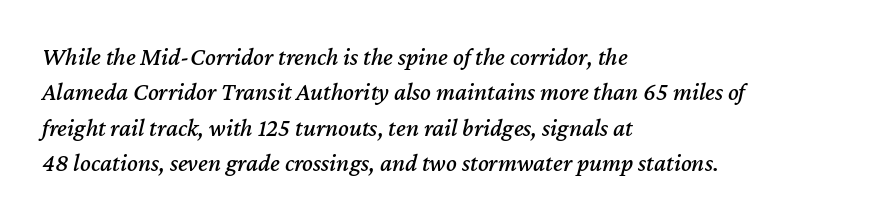
{"italic": "yes", "lean": "right", "slant_degrees": 12, "underline": "no", "align": "left", "line_spacing": "normal", "line_spacing_ratio": 1.42, "letter_spacing": "normal", "letter_spacing_em": 0.0, "glyph_px": 25}
